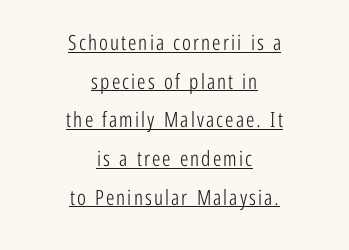
The image shows 21 px text type, upright; set centered, line spacing 1.84x, underlined.
